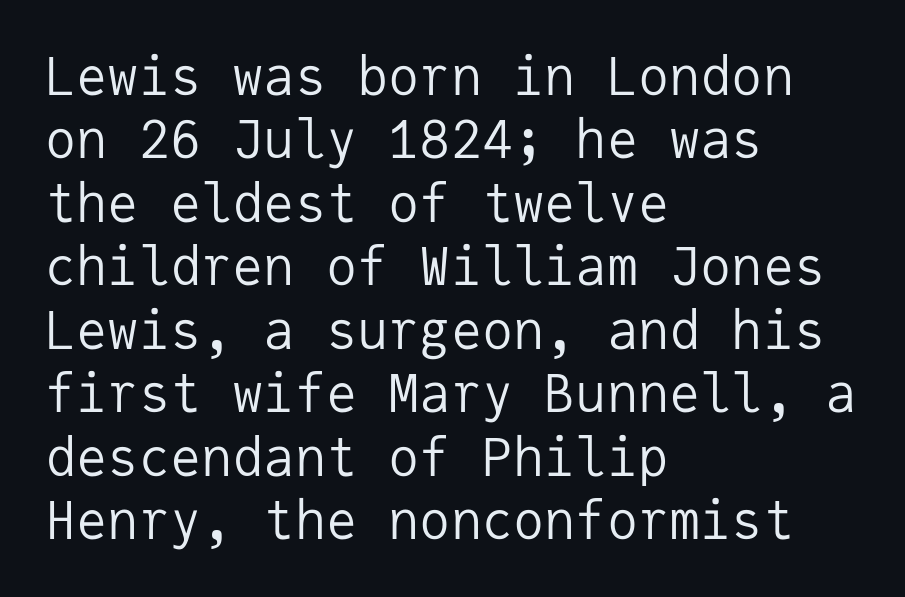
{"serif": "no", "italic": "no", "bold": "no", "weight": "regular", "width": "normal", "stroke_contrast": "low", "x_height": "medium", "monospaced": "yes", "underline": "no", "align": "left", "line_spacing_ratio": 1.22, "letter_spacing": "normal", "letter_spacing_em": 0.0, "glyph_px": 52}
